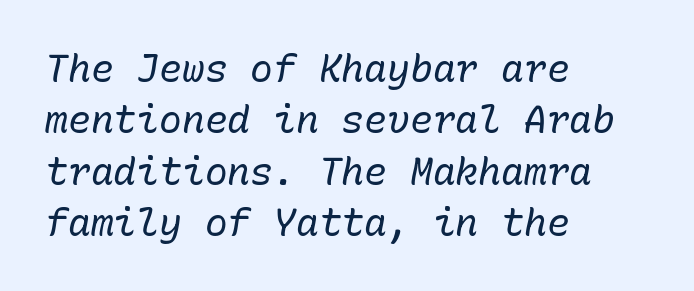
{"italic": "yes", "lean": "right", "slant_degrees": 10, "bold": "no", "weight": "regular", "width": "normal", "stroke_contrast": "low", "x_height": "medium", "monospaced": "yes", "underline": "no", "align": "left", "line_spacing": "normal", "line_spacing_ratio": 1.35, "letter_spacing": "normal", "letter_spacing_em": 0.0, "glyph_px": 38}
